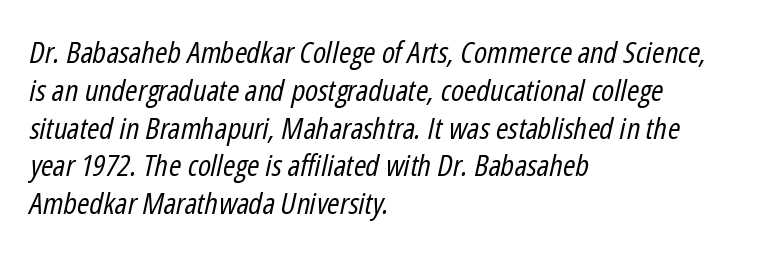
The image shows 30 px regular-weight, condensed type, italic (leaning right); set left-aligned, normal line spacing (1.26x), normal letter spacing, not underlined; low stroke contrast and a medium x-height.
